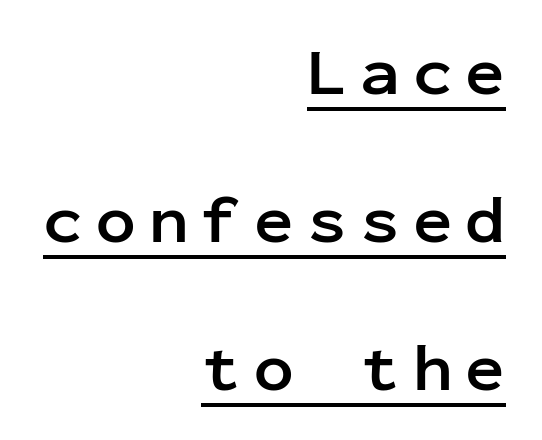
The letters stand upright; this is a roman face. The space between consecutive lines is lavish. Spacing verdict: monospaced, one width for all characters. Every row of glyphs terminates at an identical x-position on the right. Typographic density is high because the face is bold. Tracking value appears strongly positive — letters spread wide.
